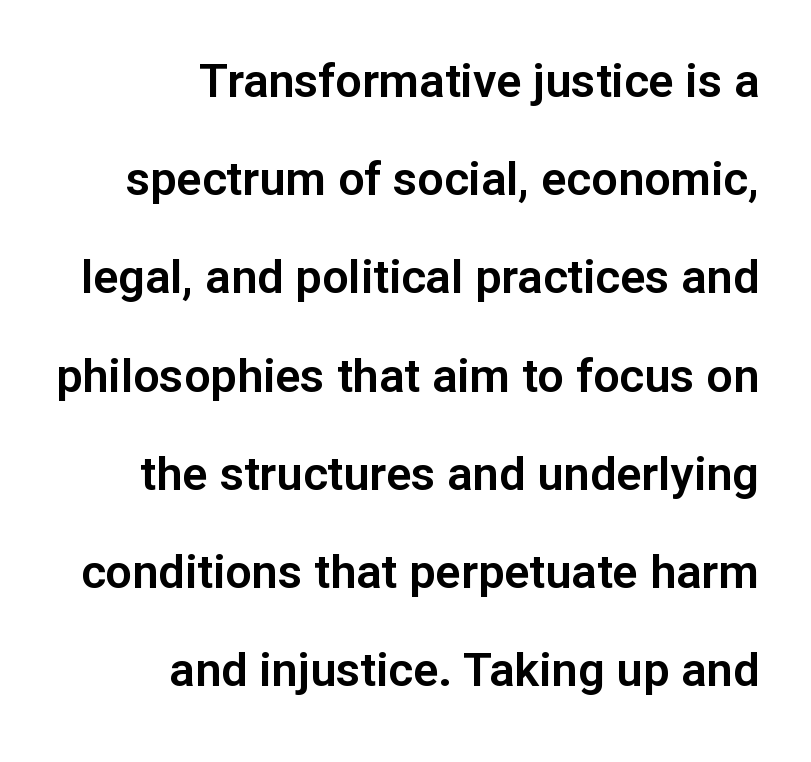
{"serif": "no", "italic": "no", "width": "normal", "stroke_contrast": "low", "x_height": "medium", "monospaced": "no", "underline": "no", "align": "right", "line_spacing": "loose", "line_spacing_ratio": 2.09, "letter_spacing": "normal", "letter_spacing_em": 0.0, "glyph_px": 47}
